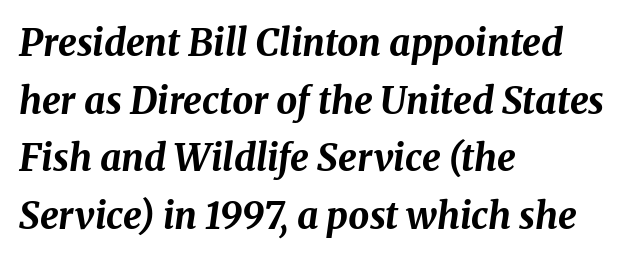
{"italic": "yes", "lean": "right", "slant_degrees": 8, "bold": "yes", "weight": "bold", "width": "normal", "stroke_contrast": "medium", "x_height": "medium", "monospaced": "no", "underline": "no", "align": "left", "line_spacing": "normal", "line_spacing_ratio": 1.56, "letter_spacing": "normal", "letter_spacing_em": 0.0, "glyph_px": 37}
